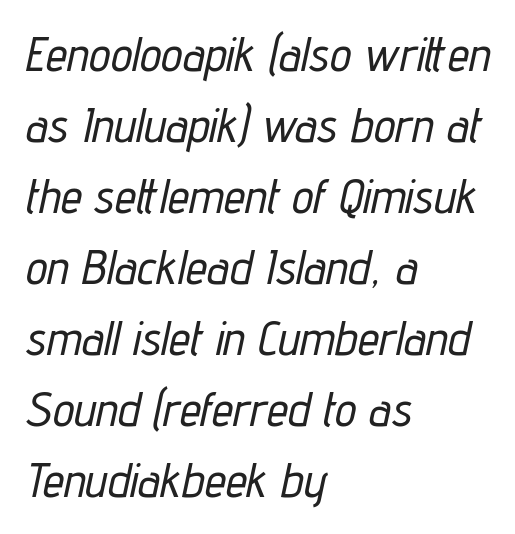
{"italic": "yes", "lean": "right", "slant_degrees": 12, "width": "condensed", "stroke_contrast": "low", "x_height": "medium", "monospaced": "no", "underline": "no", "align": "left", "line_spacing": "normal", "line_spacing_ratio": 1.48, "letter_spacing": "normal", "letter_spacing_em": 0.0, "glyph_px": 48}
